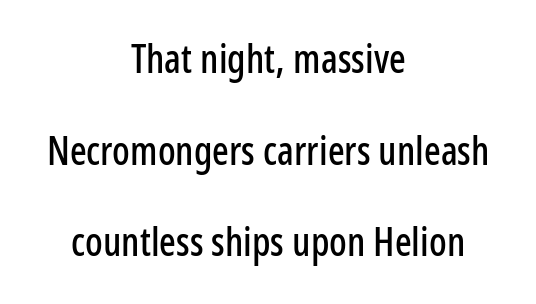
Clear beneath every line of the passage. The face used here is proportionally spaced, like ordinary book or web type. Does the leading feel generous? Absolutely, it's lavish. Line starts and ends both wander, symmetrically. Ordinary non-slanted type is in use. Nothing unusual about the tracking: characters are spaced as the font intends.
